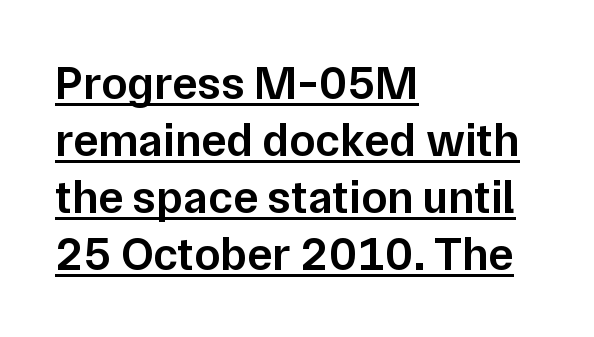
Are there feet on the stems? There aren't — it's a sans. These lines keep a tight, regular rhythm from letter to letter. Notice how a bar underscores the lettering throughout. Does the weight exceed regular? Yes, but only to semibold. Casual observation: everything's shoved over to the left. The letters advance in unequal steps, a hallmark of proportional type.
